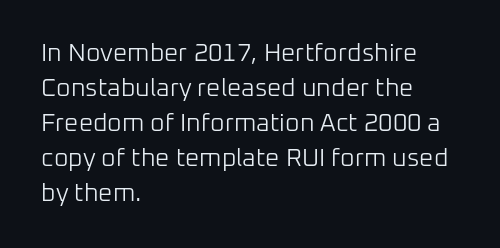
Nobody drew a line under any word here. The passage is arranged the way most books set body copy — flush left. Is the stroke heavy? The answer is a plain regular-or-lighter. Nobody touched the tracking dial on this one. A roman cut, with each character standing at attention. The space between consecutive lines is moderate.
